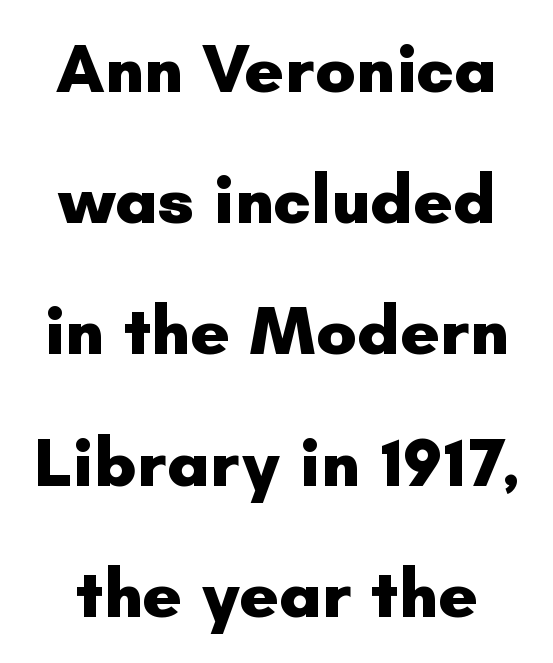
The image shows 68 px heavy sans-serif type, upright; set loose line spacing (1.93x), normal letter spacing, not underlined; low stroke contrast and a small x-height.
